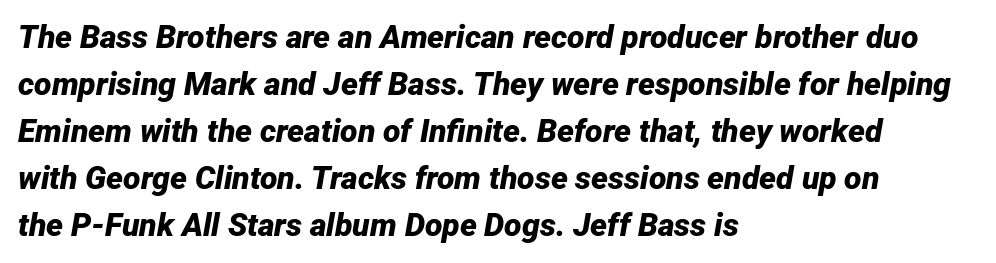
Q: Is the text bold? A: Yes.
Q: Is the text italic (slanted)? A: Yes, it leans right by about 12 degrees.
Q: Is the text underlined? A: No.
Q: How is the paragraph aligned? A: Left-aligned.
Q: Is the spacing between letters normal or unusually wide? A: Normal.
Q: Is the spacing between lines tight, normal or loose? A: Normal.
Q: Width (condensed, normal, or wide)? A: Normal.
Q: Stroke contrast? A: Low.
Q: x-height? A: Medium.
Q: Monospaced? A: No.
